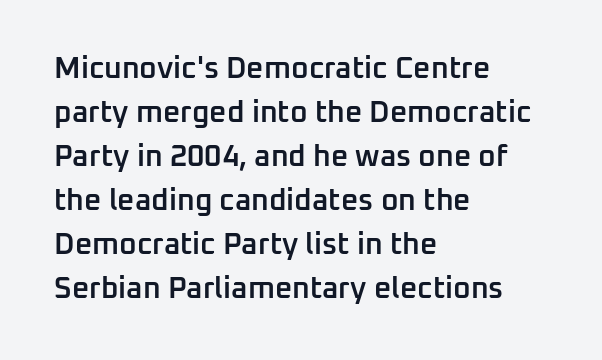
Lines of text with bare space underneath. Is this a sans? Yes — the strokes have no serifs. Leading matches the norm, producing a regular column. Default kerning and tracking; the words read as compact shapes. Moderately thickened strokes mark this as semibold type.
